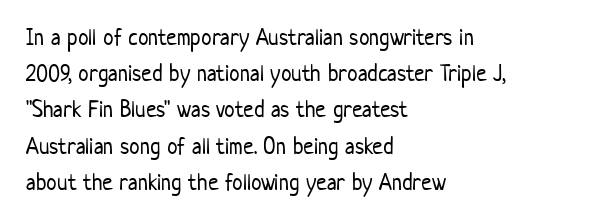
The image shows 24 px text type, upright; set left-aligned, normal line spacing (1.51x), normal letter spacing, not underlined.
